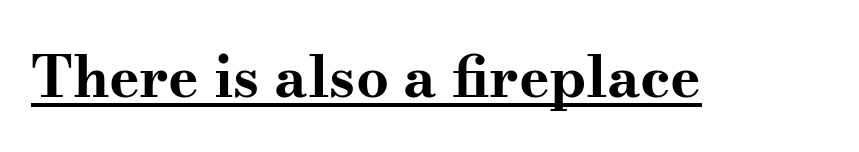
{"serif": "yes", "italic": "no", "bold": "yes", "weight": "bold", "width": "wide", "stroke_contrast": "medium", "x_height": "small", "monospaced": "no", "underline": "yes", "letter_spacing": "normal", "letter_spacing_em": 0.0, "glyph_px": 58}
